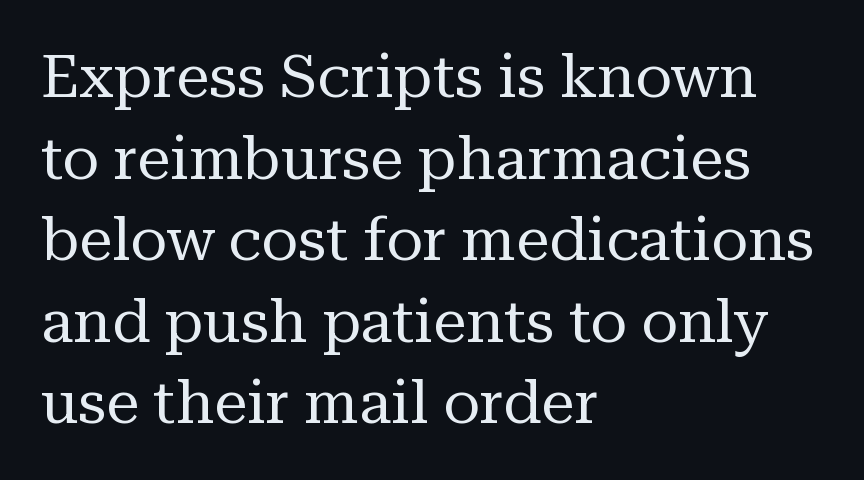
Q: Is the text bold? A: No.
Q: Is the text italic (slanted)? A: No, it is upright.
Q: Is the typeface a serif or a sans-serif typeface? A: Serif.
Q: Is the text underlined? A: No.
Q: How is the paragraph aligned? A: Left-aligned.
Q: Is the spacing between letters normal or unusually wide? A: Normal.
Q: Is the spacing between lines tight, normal or loose? A: Normal.
Q: Width (condensed, normal, or wide)? A: Normal.
Q: Stroke contrast? A: Medium.
Q: x-height? A: Medium.
Q: Monospaced? A: No.
